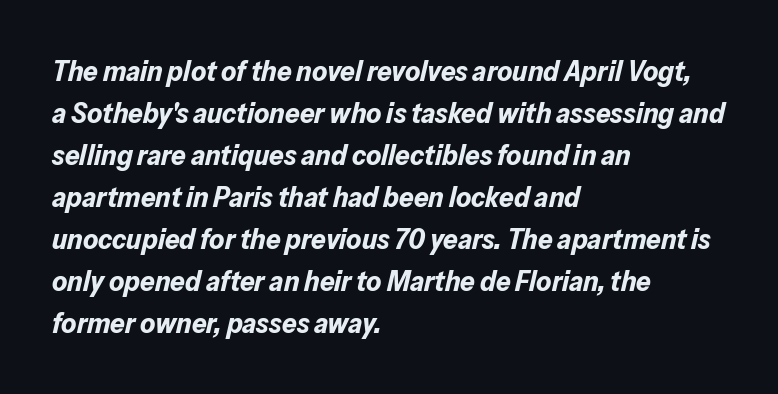
Q: Is the text bold? A: Yes.
Q: Is the text italic (slanted)? A: Yes, it leans right by about 13 degrees.
Q: Is the text underlined? A: No.
Q: How is the paragraph aligned? A: Left-aligned.
Q: Is the spacing between letters normal or unusually wide? A: Normal.
Q: Is the spacing between lines tight, normal or loose? A: Normal.
Q: Width (condensed, normal, or wide)? A: Normal.
Q: Stroke contrast? A: Low.
Q: x-height? A: Medium.
Q: Monospaced? A: No.
